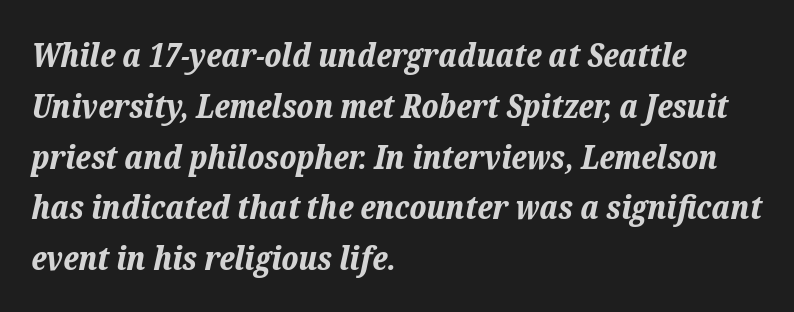
The text carries the slant typical of an italic or oblique font. The vertical gap from one line to the next is medium. Is the block centered? No — it sits flush against the left margin. The string is rendered with underlining switched off.
